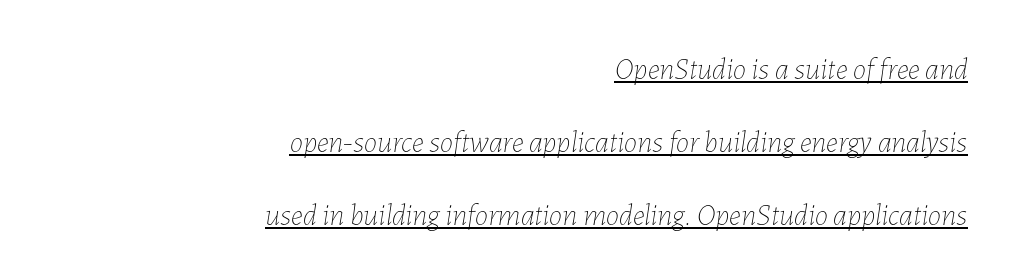
The image shows 30 px thin type, italic (leaning right); set right-aligned, loose line spacing (2.43x), normal letter spacing, underlined; low stroke contrast and a medium x-height.
